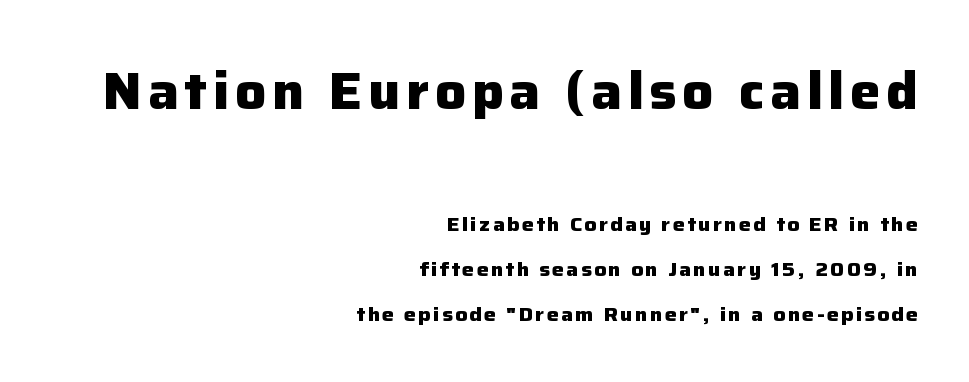
The image shows 51 px heavy sans-serif type, upright; set right-aligned, loose line spacing (2.27x), not underlined; the first (top) block is 2.55x larger; low stroke contrast and a medium x-height.
